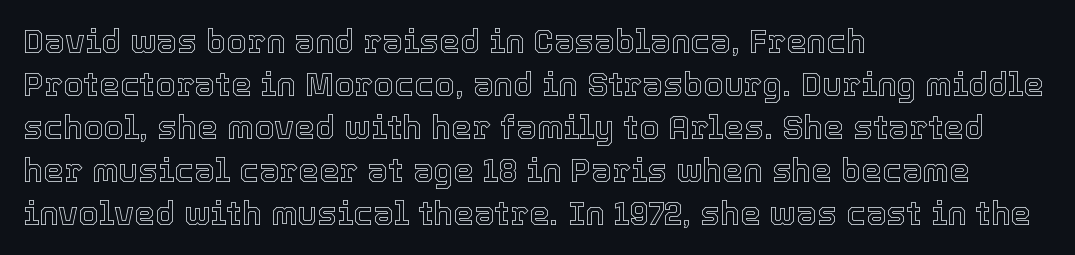
Q: Is the text italic (slanted)? A: No, it is upright.
Q: Is the text underlined? A: No.
Q: How is the paragraph aligned? A: Left-aligned.
Q: Is the spacing between letters normal or unusually wide? A: Normal.
Q: Is the spacing between lines tight, normal or loose? A: Normal.
Q: Width (condensed, normal, or wide)? A: Normal.
Q: x-height? A: Medium.
Q: Monospaced? A: No.
